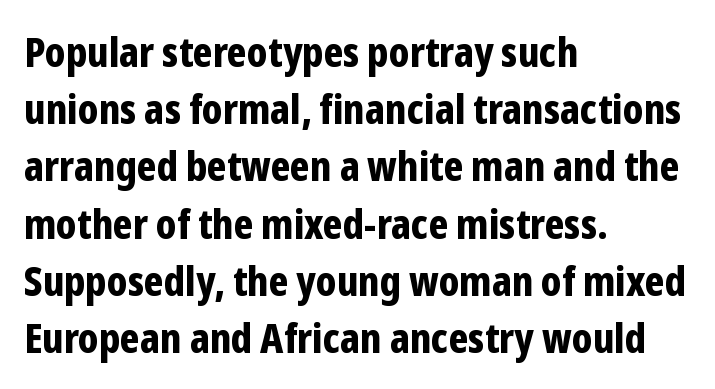
{"serif": "no", "italic": "no", "bold": "yes", "weight": "bold", "width": "condensed", "stroke_contrast": "low", "x_height": "medium", "monospaced": "no", "underline": "no", "align": "left", "line_spacing": "normal", "line_spacing_ratio": 1.43, "letter_spacing": "normal", "letter_spacing_em": 0.0, "glyph_px": 40}
